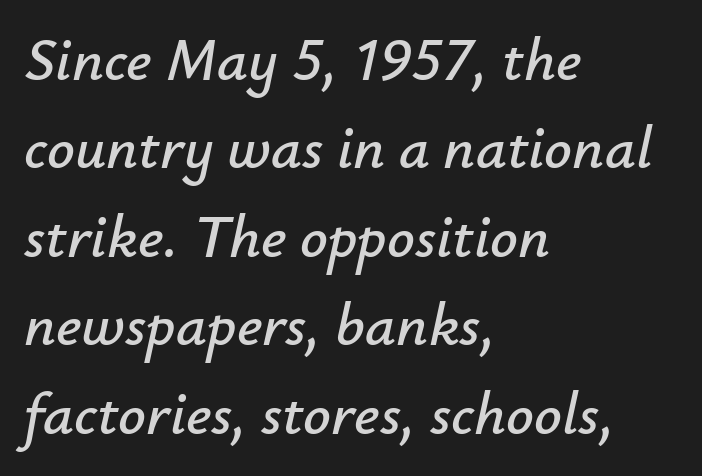
The image shows 61 px text type, italic (leaning right); set left-aligned, normal line spacing (1.45x), normal letter spacing, not underlined; low stroke contrast and a small x-height.
